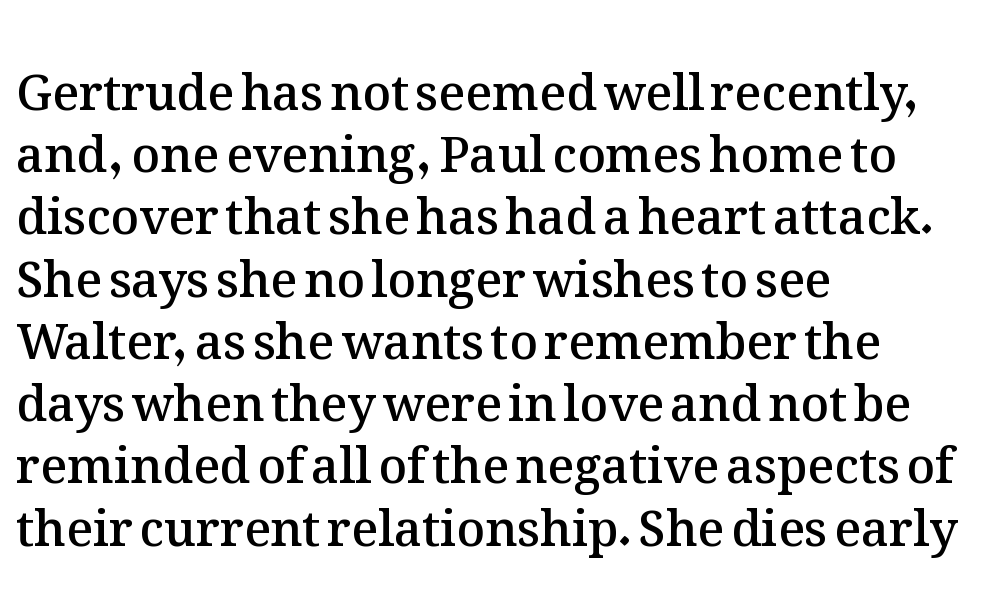
{"italic": "no", "bold": "semi", "weight": "semibold", "width": "normal", "stroke_contrast": "medium", "x_height": "medium", "monospaced": "no", "underline": "no", "align": "left", "line_spacing": "normal", "line_spacing_ratio": 1.27, "letter_spacing": "normal", "letter_spacing_em": 0.0, "glyph_px": 49}
